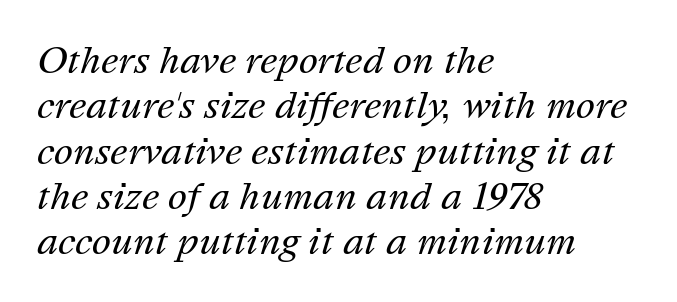
{"italic": "yes", "lean": "right", "slant_degrees": 16, "bold": "no", "weight": "regular", "width": "normal", "stroke_contrast": "medium", "x_height": "medium", "monospaced": "no", "underline": "no", "align": "left", "line_spacing": "normal", "line_spacing_ratio": 1.26, "letter_spacing": "normal", "letter_spacing_em": 0.0, "glyph_px": 36}
